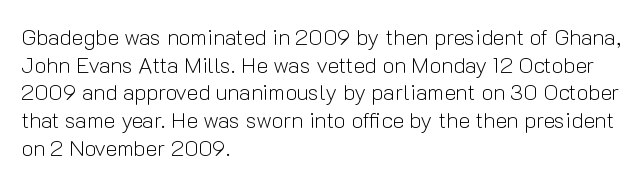
The image shows 22 px text type, upright; set left-aligned, normal line spacing (1.26x), normal letter spacing, not underlined.
